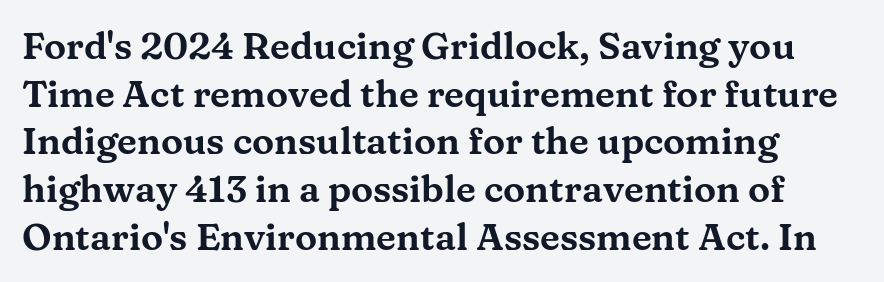
Q: Is the text italic (slanted)? A: No, it is upright.
Q: Is the typeface a serif or a sans-serif typeface? A: Serif.
Q: Is the text underlined? A: No.
Q: Is the spacing between letters normal or unusually wide? A: Normal.
Q: Is the spacing between lines tight, normal or loose? A: Normal.
Q: Width (condensed, normal, or wide)? A: Wide.
Q: Stroke contrast? A: Medium.
Q: x-height? A: Medium.
Q: Monospaced? A: No.
